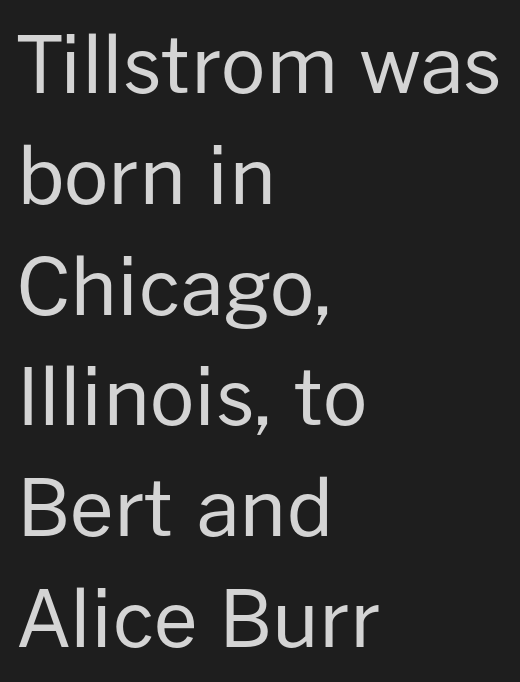
The image shows 78 px regular-weight sans-serif type, upright; set left-aligned, normal line spacing (1.42x), normal letter spacing, not underlined; low stroke contrast and a medium x-height.
